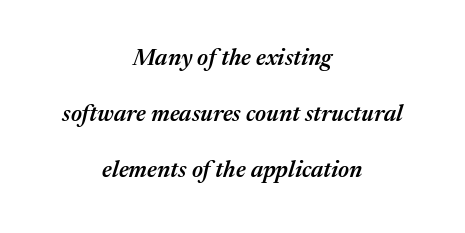
Q: Is the text bold? A: Semi-bold.
Q: Is the text italic (slanted)? A: Yes, it leans right by about 17 degrees.
Q: Is the text underlined? A: No.
Q: How is the paragraph aligned? A: Centered.
Q: Is the spacing between letters normal or unusually wide? A: Normal.
Q: Is the spacing between lines tight, normal or loose? A: Loose.
